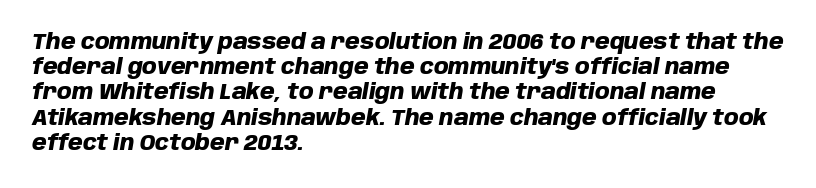
Typographic density is high because the face is bold. Every row of glyphs begins at an identical x-position on the left. This is oblique type, the kind used for emphasis or titles. Plain, unruled lines of type.
